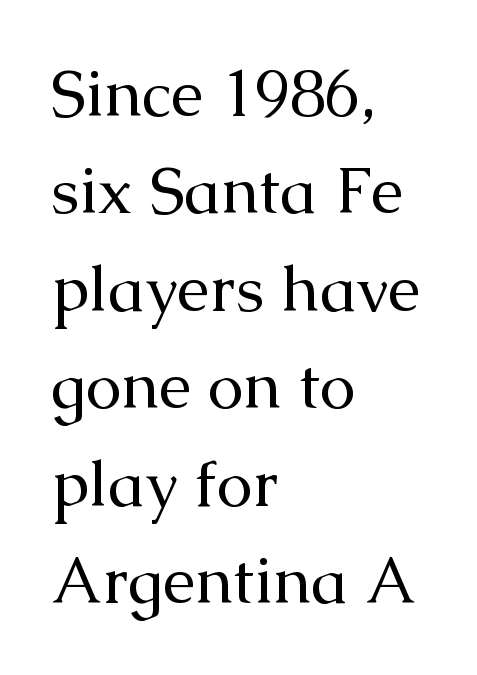
Q: Is the text bold? A: No.
Q: Is the text italic (slanted)? A: No, it is upright.
Q: Is the typeface a serif or a sans-serif typeface? A: Serif.
Q: Is the text underlined? A: No.
Q: How is the paragraph aligned? A: Left-aligned.
Q: Is the spacing between letters normal or unusually wide? A: Normal.
Q: Is the spacing between lines tight, normal or loose? A: Normal.
Q: Width (condensed, normal, or wide)? A: Normal.
Q: Stroke contrast? A: Medium.
Q: x-height? A: Medium.
Q: Monospaced? A: No.
